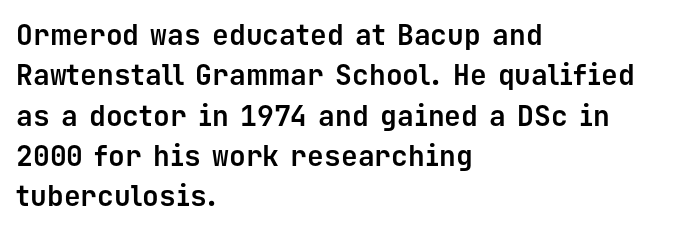
Q: Is the text bold? A: Yes.
Q: Is the text italic (slanted)? A: No, it is upright.
Q: Is the typeface a serif or a sans-serif typeface? A: Sans-serif.
Q: Is the text underlined? A: No.
Q: How is the paragraph aligned? A: Left-aligned.
Q: Is the spacing between letters normal or unusually wide? A: Normal.
Q: Is the spacing between lines tight, normal or loose? A: Normal.
Q: Width (condensed, normal, or wide)? A: Normal.
Q: Stroke contrast? A: Low.
Q: x-height? A: Medium.
Q: Monospaced? A: Yes.
